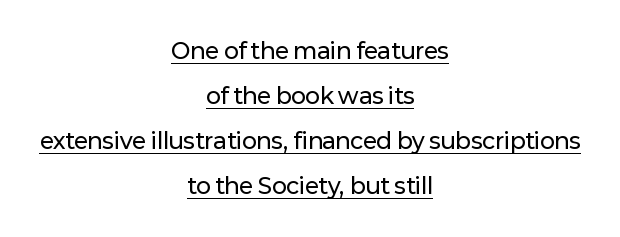
The image shows 22 px text type, upright; set centered, loose line spacing (2.05x), normal letter spacing, underlined.
